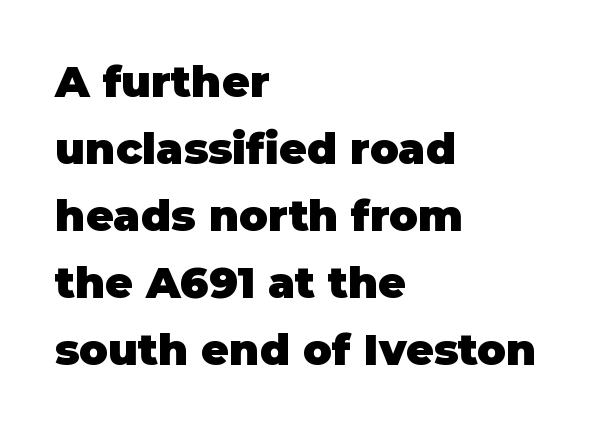
{"serif": "no", "italic": "no", "bold": "yes", "weight": "heavy", "width": "normal", "stroke_contrast": "low", "x_height": "large", "monospaced": "no", "underline": "no", "align": "left", "line_spacing": "normal", "line_spacing_ratio": 1.56, "letter_spacing": "normal", "letter_spacing_em": 0.0, "glyph_px": 43}
